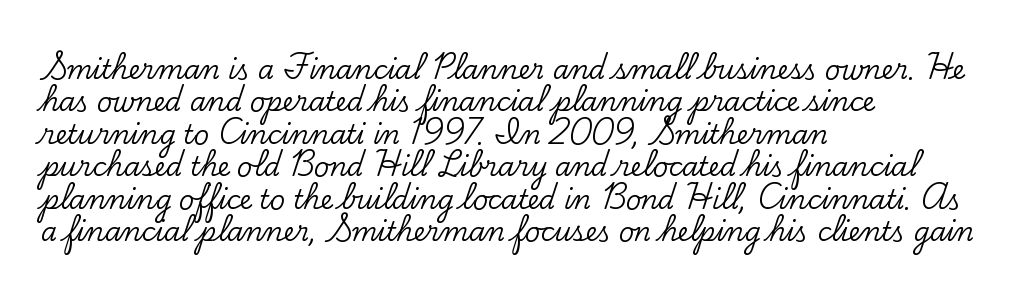
The image shows 26 px text type; set left-aligned, normal line spacing (1.25x), normal letter spacing, not underlined.
